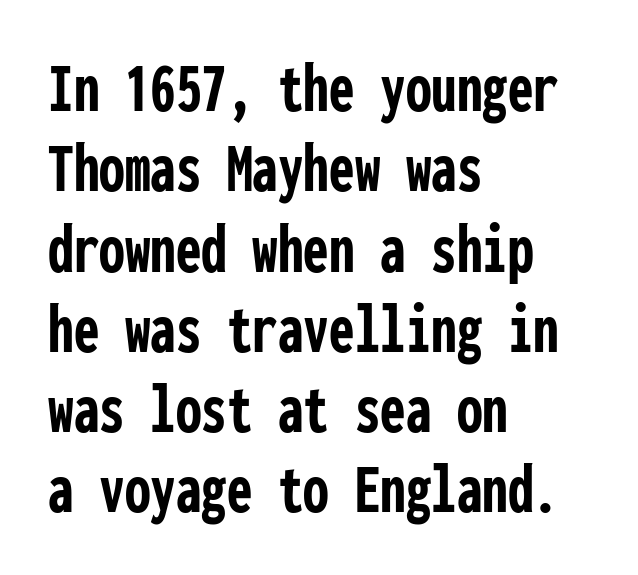
The image shows 73 px semibold, condensed sans-serif type, upright, monospaced; set left-aligned, tight line spacing (1.1x), normal letter spacing, not underlined; low stroke contrast and a medium x-height.
